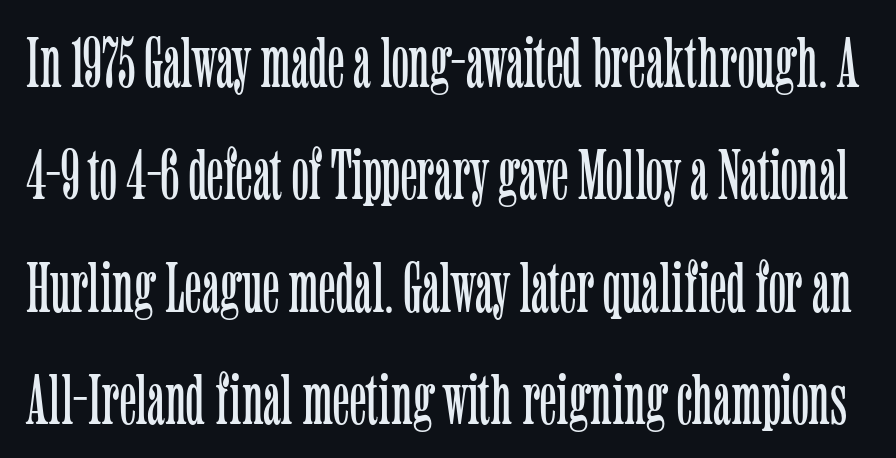
A light-to-regular cut is what we see here. Spacing verdict: proportional, widths tailored to each character. This rendering leaves character spacing at its baseline value. Quick note: not italic, upright.
